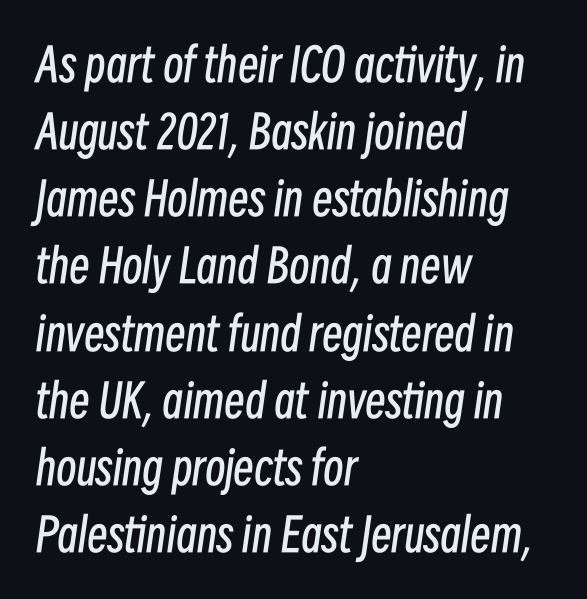
{"italic": "yes", "lean": "right", "slant_degrees": 8, "bold": "no", "weight": "regular", "width": "condensed", "stroke_contrast": "low", "x_height": "medium", "monospaced": "no", "underline": "no", "align": "left", "line_spacing": "normal", "line_spacing_ratio": 1.46, "letter_spacing": "normal", "letter_spacing_em": 0.0, "glyph_px": 46}
